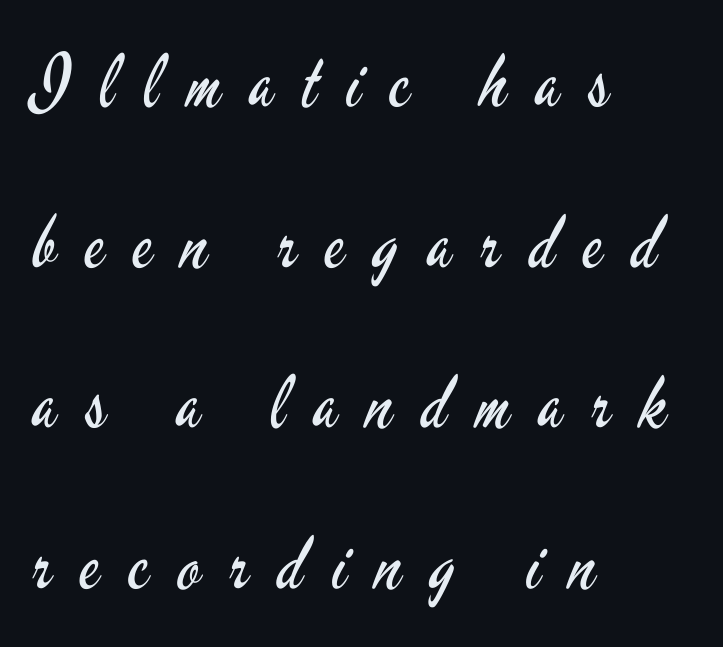
The characters display no serif detailing; their extremities are plain. The area under the type is left untouched. This sample uses expanded letter spacing, leaving extra air between glyphs. Is the type heavy? It reads as light-to-regular instead.
